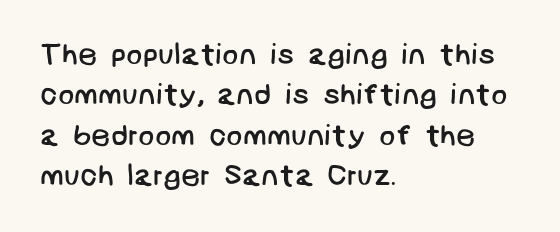
The image shows 30 px regular-weight sans-serif type; set left-aligned, normal line spacing (1.35x), normal letter spacing, not underlined; low stroke contrast and a large x-height.
